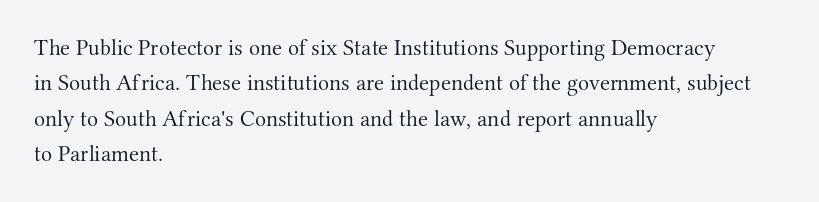
The face looks like a standard text weight, possibly lighter. Vertical strokes here are truly vertical. These lines keep a tight, regular rhythm from letter to letter. Leading matches the norm, producing a regular column. Left-aligned paragraph, ragged on the right. The space directly below the letters is spotless.
